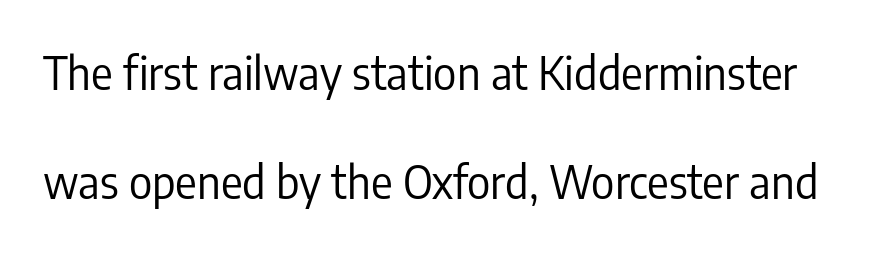
The image shows 45 px regular-weight, condensed sans-serif type, upright; set loose line spacing (2.43x), normal letter spacing, not underlined; low stroke contrast and a medium x-height.
